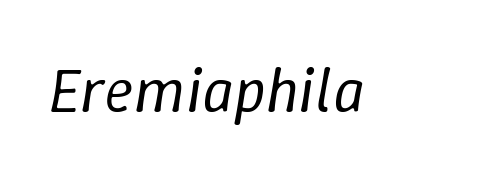
{"italic": "yes", "lean": "right", "slant_degrees": 9, "bold": "no", "weight": "regular", "width": "normal", "stroke_contrast": "low", "x_height": "medium", "monospaced": "no", "underline": "no", "letter_spacing": "normal", "letter_spacing_em": 0.0, "glyph_px": 62}
